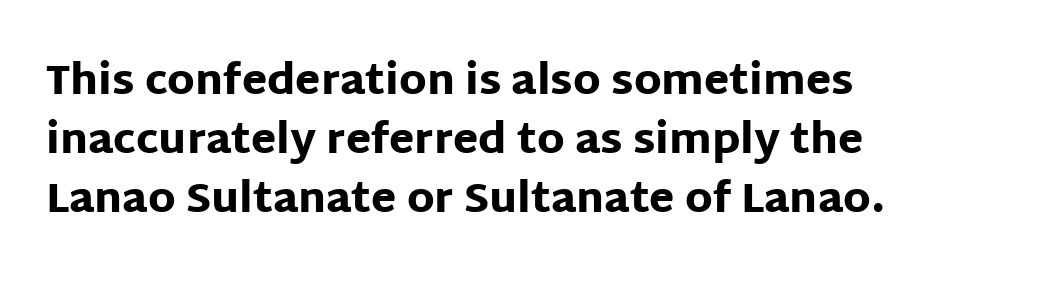
The image shows 41 px heavy sans-serif type, upright; set left-aligned, normal line spacing (1.44x), normal letter spacing, not underlined; low stroke contrast and a large x-height.
